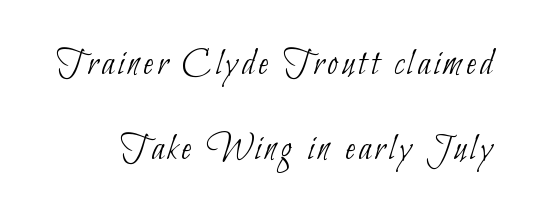
Each letter keeps its own natural width here, so spacing adapts to shape. Think standard paragraph weight, or any step lighter than that. The space directly below the letters is spotless. Leading: increased. I'd call this a sans setting — the letters go barefoot.
